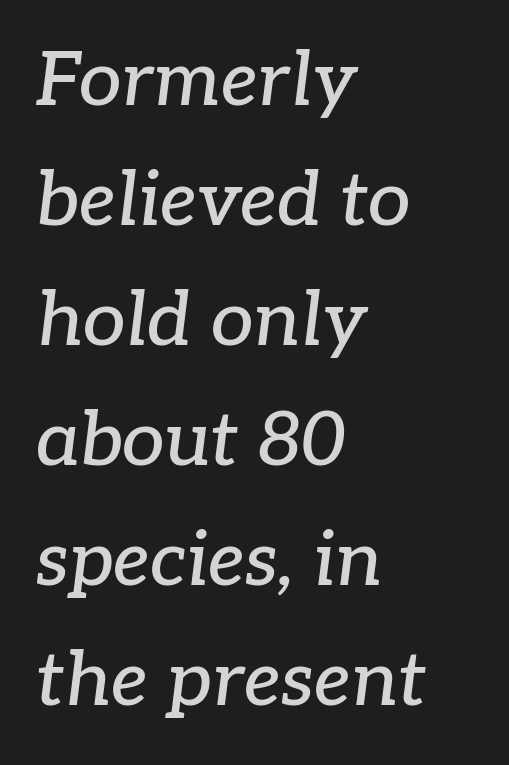
Q: Is the text italic (slanted)? A: Yes, it leans right by about 7 degrees.
Q: Is the typeface a serif or a sans-serif typeface? A: Serif.
Q: Is the text underlined? A: No.
Q: How is the paragraph aligned? A: Left-aligned.
Q: Is the spacing between letters normal or unusually wide? A: Normal.
Q: Is the spacing between lines tight, normal or loose? A: Normal.
Q: Width (condensed, normal, or wide)? A: Normal.
Q: Stroke contrast? A: Low.
Q: x-height? A: Medium.
Q: Monospaced? A: No.
